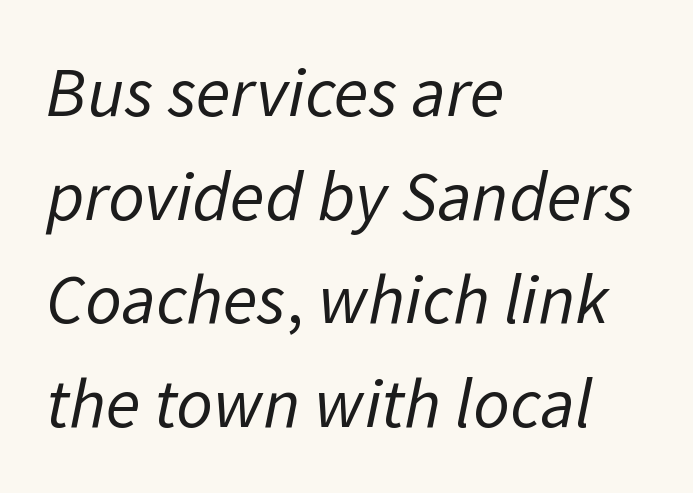
The setting favours the left margin, as ordinary paragraphs usually do. Note the varied advance widths — an 'i' is clearly narrower than an 'm'. The area under the type is left untouched. The vertical gap from one line to the next is medium. Serif or sans? Sans — the stroke terminals are bare. No heavy texture on the line: the type isn't bold.
